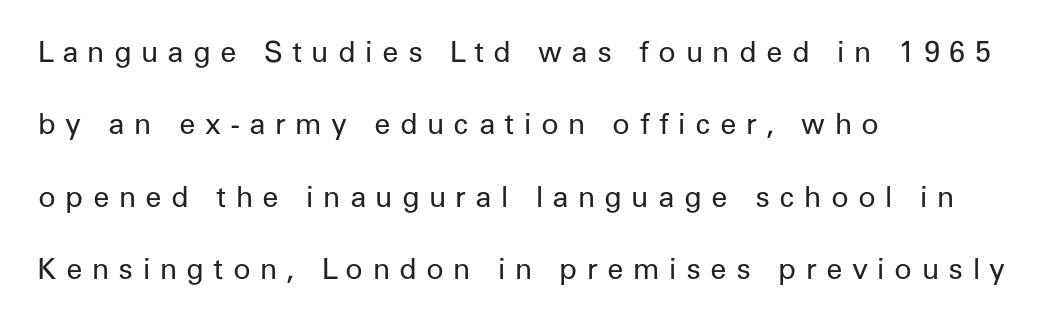
Q: Is the text bold? A: No.
Q: Is the text italic (slanted)? A: No, it is upright.
Q: Is the typeface a serif or a sans-serif typeface? A: Sans-serif.
Q: Is the text underlined? A: No.
Q: How is the paragraph aligned? A: Left-aligned.
Q: Is the spacing between letters normal or unusually wide? A: Unusually wide.
Q: Is the spacing between lines tight, normal or loose? A: Loose.
Q: Width (condensed, normal, or wide)? A: Normal.
Q: Stroke contrast? A: Low.
Q: x-height? A: Medium.
Q: Monospaced? A: No.
